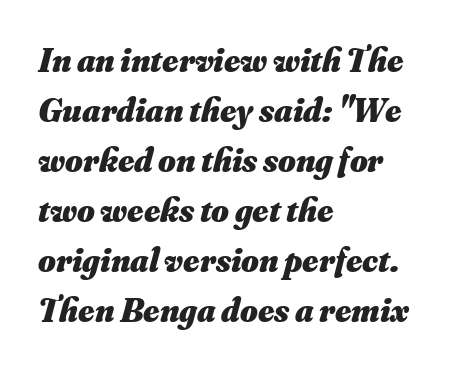
{"italic": "yes", "lean": "right", "slant_degrees": 16, "bold": "yes", "weight": "heavy", "width": "normal", "stroke_contrast": "medium", "x_height": "small", "monospaced": "no", "underline": "no", "align": "left", "line_spacing": "normal", "line_spacing_ratio": 1.47, "letter_spacing": "normal", "letter_spacing_em": 0.0, "glyph_px": 34}
